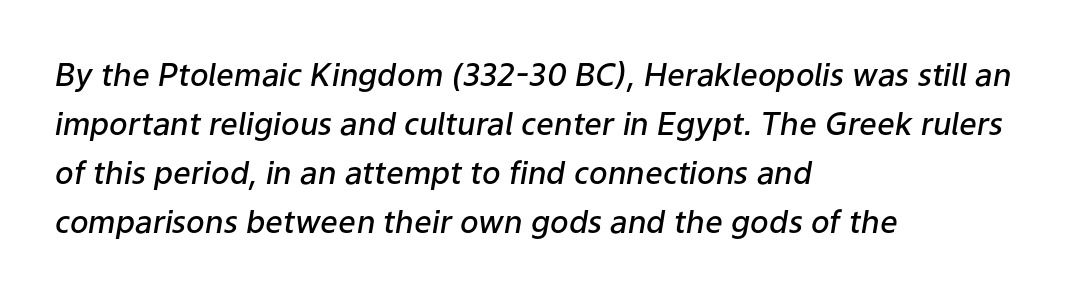
The image shows 31 px semibold type, italic (leaning right); set left-aligned, normal line spacing (1.58x), normal letter spacing, not underlined; low stroke contrast and a medium x-height.
